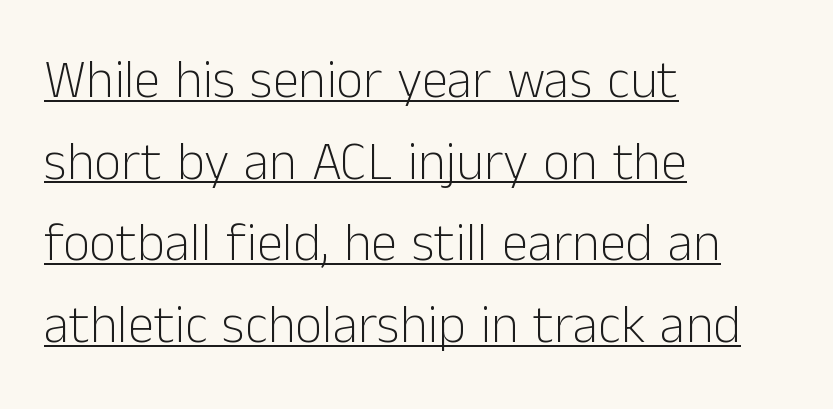
Q: Is the text bold? A: No.
Q: Is the text italic (slanted)? A: No, it is upright.
Q: Is the typeface a serif or a sans-serif typeface? A: Sans-serif.
Q: Is the text underlined? A: Yes.
Q: How is the paragraph aligned? A: Left-aligned.
Q: Is the spacing between letters normal or unusually wide? A: Normal.
Q: Is the spacing between lines tight, normal or loose? A: Normal.
Q: Width (condensed, normal, or wide)? A: Normal.
Q: Stroke contrast? A: Low.
Q: x-height? A: Medium.
Q: Monospaced? A: No.
